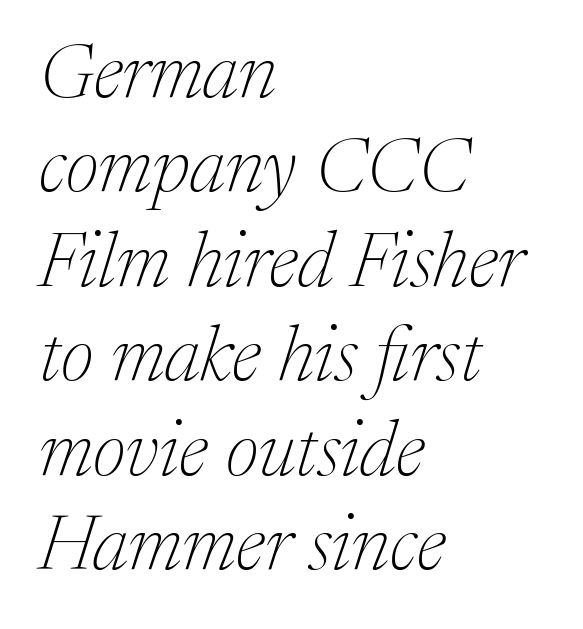
{"serif": "yes", "italic": "yes", "lean": "right", "slant_degrees": 17, "bold": "no", "weight": "thin", "width": "normal", "stroke_contrast": "medium", "x_height": "medium", "monospaced": "no", "underline": "no", "align": "left", "line_spacing_ratio": 1.21, "letter_spacing": "normal", "letter_spacing_em": 0.0, "glyph_px": 78}
